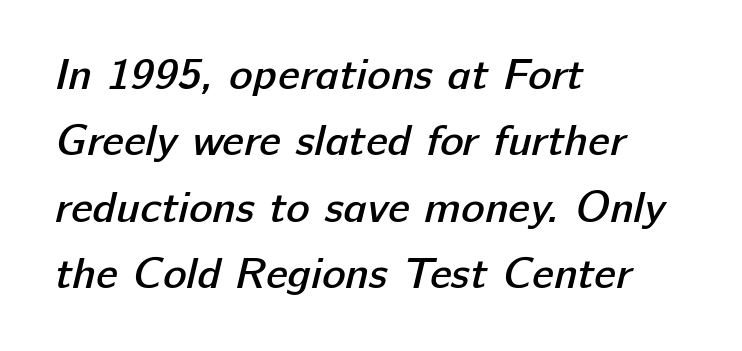
The image shows 44 px semibold sans-serif type; set left-aligned, normal line spacing (1.51x), normal letter spacing, not underlined; low stroke contrast and a medium x-height.
